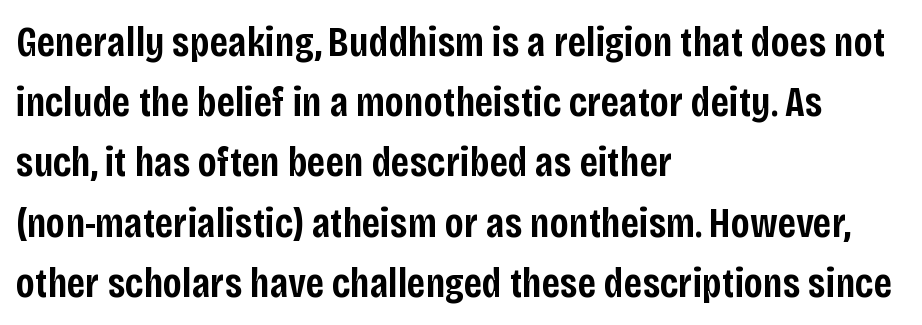
The line-height multiplier appears to be the usual default. Unmarked baselines from the first word to the last. In CSS terms this would be text-align: left. The glyphs in this specimen are sans serif. Look at the stroke-to-counter ratio: somewhat heavy, a semibold. The letters stand upright; this is a roman face.
